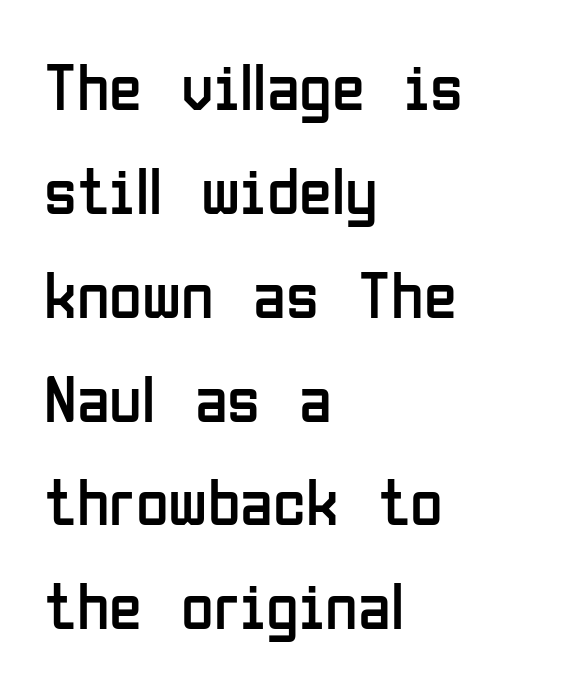
{"serif": "no", "italic": "no", "bold": "no", "weight": "regular", "width": "condensed", "stroke_contrast": "low", "x_height": "medium", "monospaced": "no", "underline": "no", "align": "left", "line_spacing": "normal", "line_spacing_ratio": 1.55, "letter_spacing": "normal", "letter_spacing_em": 0.0, "glyph_px": 67}
